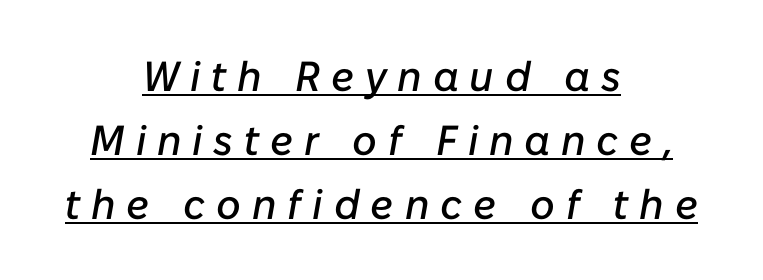
{"italic": "yes", "lean": "right", "slant_degrees": 10, "width": "normal", "stroke_contrast": "low", "x_height": "medium", "monospaced": "no", "underline": "yes", "align": "center", "line_spacing": "normal", "line_spacing_ratio": 1.52, "letter_spacing": "wide", "letter_spacing_em": 0.26, "glyph_px": 42}
